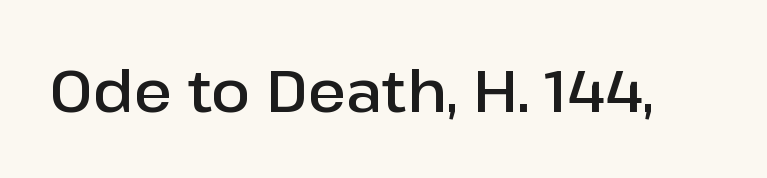
{"serif": "no", "italic": "no", "bold": "semi", "weight": "semibold", "width": "normal", "stroke_contrast": "low", "x_height": "medium", "monospaced": "no", "underline": "no", "letter_spacing": "normal", "letter_spacing_em": 0.0, "glyph_px": 58}
